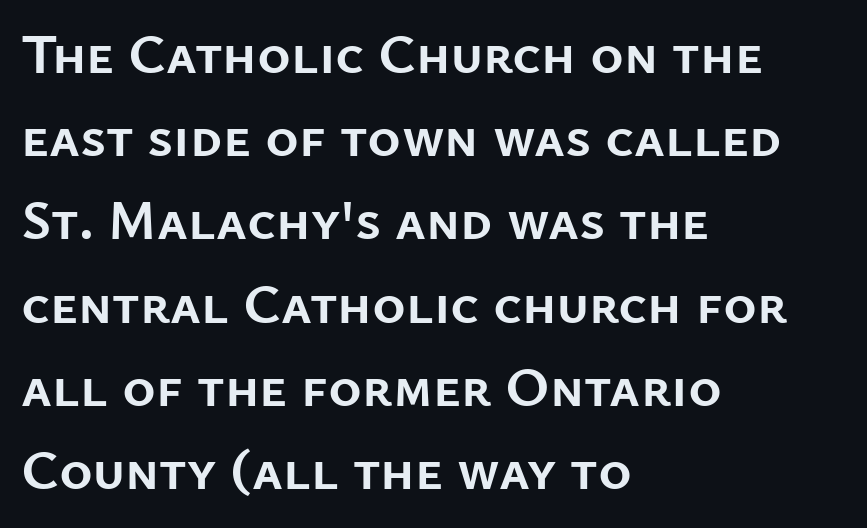
Q: Is the text bold? A: Yes.
Q: Is the text italic (slanted)? A: No, it is upright.
Q: Is the typeface a serif or a sans-serif typeface? A: Sans-serif.
Q: Is the text underlined? A: No.
Q: How is the paragraph aligned? A: Left-aligned.
Q: Is the spacing between letters normal or unusually wide? A: Normal.
Q: Is the spacing between lines tight, normal or loose? A: Normal.
Q: Width (condensed, normal, or wide)? A: Normal.
Q: Stroke contrast? A: Low.
Q: x-height? A: Medium.
Q: Monospaced? A: No.
